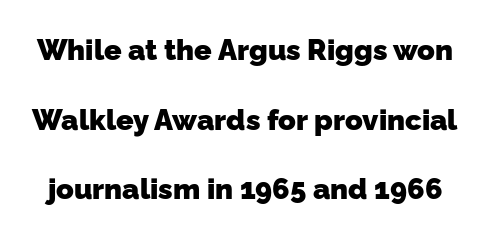
Unmarked baselines from the first word to the last. The face used here is rendered with its standard letterfit. The rendering uses a bold face; every stroke is thick and dark. What's the leading like? Stretched, with rows far apart.
